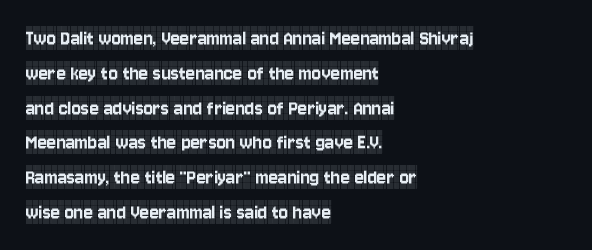
{"italic": "no", "underline": "no", "align": "left", "line_spacing": "normal", "line_spacing_ratio": 1.58, "letter_spacing": "normal", "letter_spacing_em": 0.0, "glyph_px": 22}
